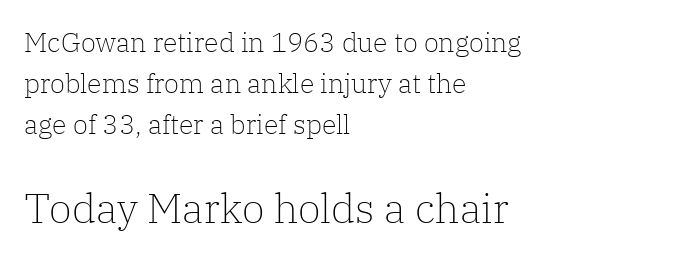
{"serif": "yes", "italic": "no", "bold": "no", "weight": "light", "width": "normal", "stroke_contrast": "low", "x_height": "medium", "monospaced": "no", "underline": "no", "align": "left", "line_spacing": "normal", "line_spacing_ratio": 1.52, "letter_spacing": "normal", "letter_spacing_em": 0.0, "larger_block": "second", "size_ratio": 1.52, "glyph_px": 41}
